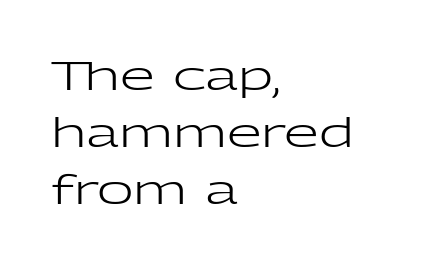
The image shows 40 px regular-weight, wide sans-serif type, upright; set left-aligned, normal line spacing (1.43x), normal letter spacing, not underlined; low stroke contrast and a medium x-height.
